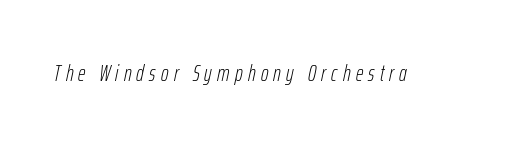
Q: Is the text bold? A: No.
Q: Is the text italic (slanted)? A: Yes, it leans right by about 12 degrees.
Q: Is the text underlined? A: No.
Q: Is the spacing between letters normal or unusually wide? A: Unusually wide.
